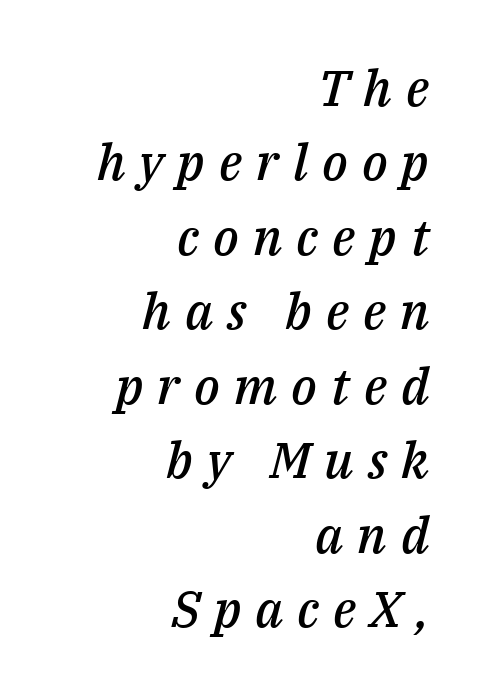
Q: Is the text bold? A: Semi-bold.
Q: Is the text italic (slanted)? A: Yes, it leans right by about 14 degrees.
Q: Is the text underlined? A: No.
Q: How is the paragraph aligned? A: Right-aligned.
Q: Is the spacing between letters normal or unusually wide? A: Unusually wide.
Q: Is the spacing between lines tight, normal or loose? A: Normal.
Q: Width (condensed, normal, or wide)? A: Normal.
Q: Stroke contrast? A: Medium.
Q: x-height? A: Medium.
Q: Monospaced? A: No.
